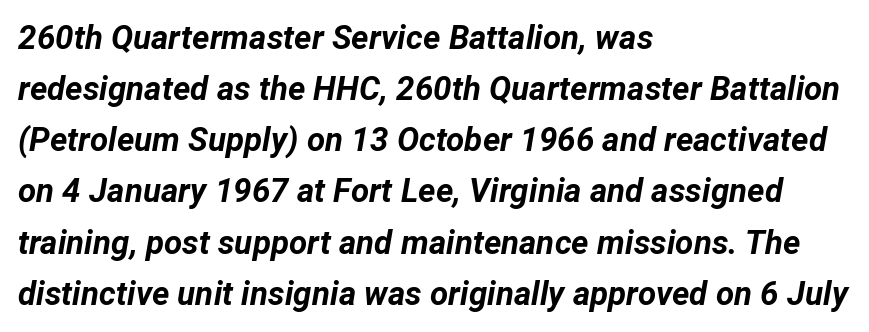
In terms of weight, the rendering is a true, heavy bold. The space directly below the letters is spotless. Caption: standard tracking, unaltered. The space between consecutive lines is moderate. The letters advance in unequal steps, a hallmark of proportional type.
